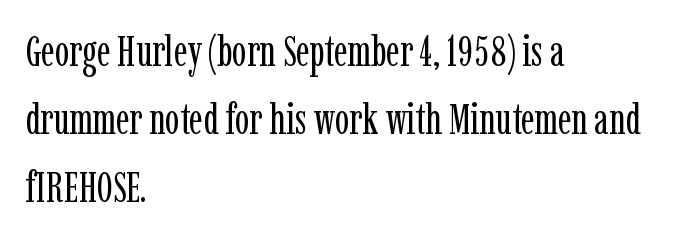
The image shows 43 px regular-weight, condensed serif type, upright; set left-aligned, normal line spacing (1.58x), normal letter spacing, not underlined; low stroke contrast and a medium x-height.
